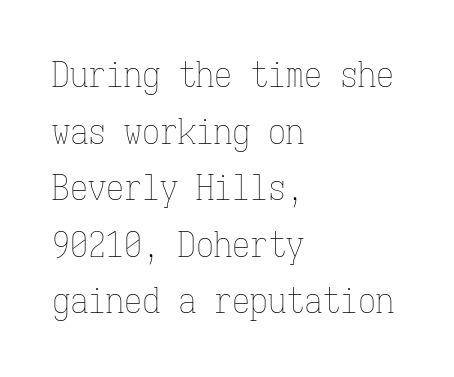
The image shows 36 px thin, condensed type, upright, monospaced; set left-aligned, normal line spacing (1.57x), normal letter spacing, not underlined; low stroke contrast and a medium x-height.
